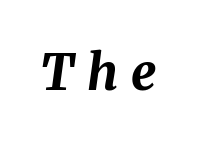
This sample has the flowing, uneven cadence of proportional lettering. When letters slant like this, we call the style italic. The sample has been set heavy, in full bold. The gap between lines stays unmarked. Loose tracking; the words dissolve into strings of separated letters.
